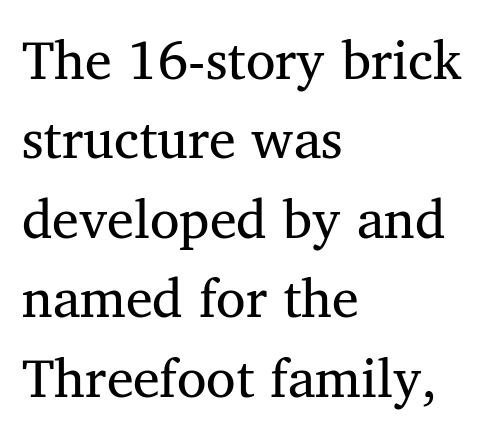
When letters stand straight like this, we call the style roman or upright. Honestly, the row spacing looks completely unremarkable. Note: serifs present on the glyphs. The lines are quadded left.
